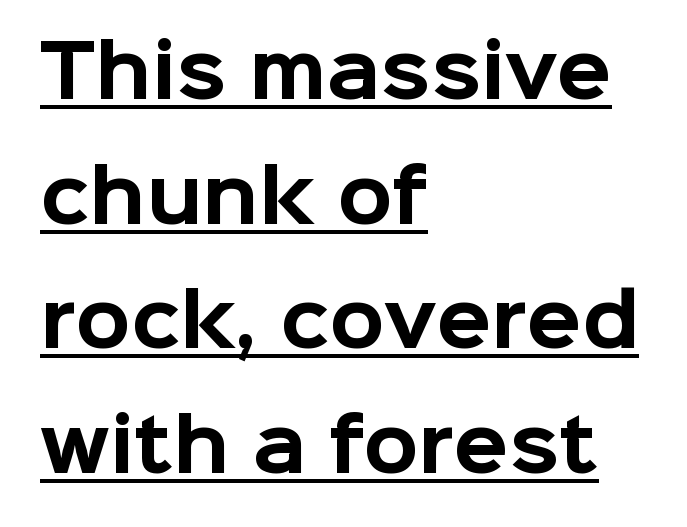
Q: Is the text bold? A: Yes.
Q: Is the text italic (slanted)? A: No, it is upright.
Q: Is the typeface a serif or a sans-serif typeface? A: Sans-serif.
Q: Is the text underlined? A: Yes.
Q: How is the paragraph aligned? A: Left-aligned.
Q: Is the spacing between letters normal or unusually wide? A: Normal.
Q: Width (condensed, normal, or wide)? A: Normal.
Q: Stroke contrast? A: Low.
Q: x-height? A: Medium.
Q: Monospaced? A: No.
